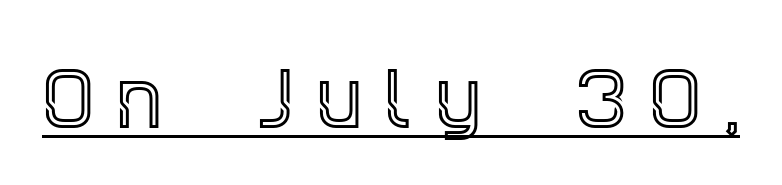
Q: Is the text italic (slanted)? A: No, it is upright.
Q: Is the typeface a serif or a sans-serif typeface? A: Serif.
Q: Is the text underlined? A: Yes.
Q: Is the spacing between letters normal or unusually wide? A: Unusually wide.
Q: Width (condensed, normal, or wide)? A: Condensed.
Q: x-height? A: Large.
Q: Monospaced? A: No.
